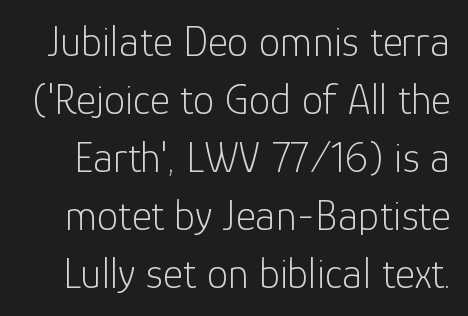
The image shows 43 px light sans-serif type, upright; set normal line spacing (1.35x), normal letter spacing, not underlined; low stroke contrast and a medium x-height.
